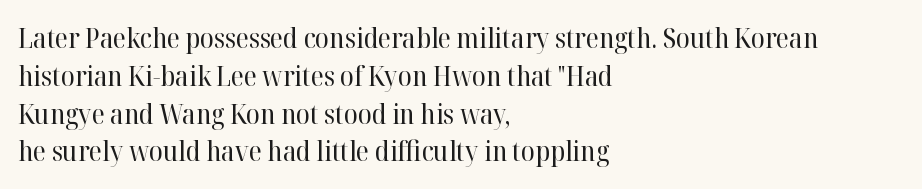
The image shows 28 px regular-weight serif type, upright; set left-aligned, normal line spacing (1.35x), normal letter spacing, not underlined; high stroke contrast and a medium x-height.
